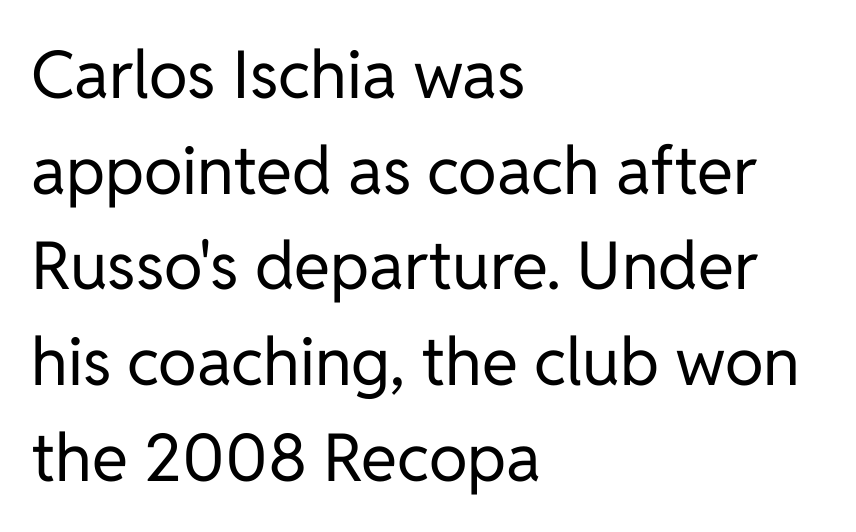
{"serif": "no", "italic": "no", "bold": "no", "weight": "regular", "width": "normal", "stroke_contrast": "low", "x_height": "medium", "monospaced": "no", "underline": "no", "align": "left", "line_spacing": "normal", "line_spacing_ratio": 1.45, "letter_spacing": "normal", "letter_spacing_em": 0.0, "glyph_px": 66}
